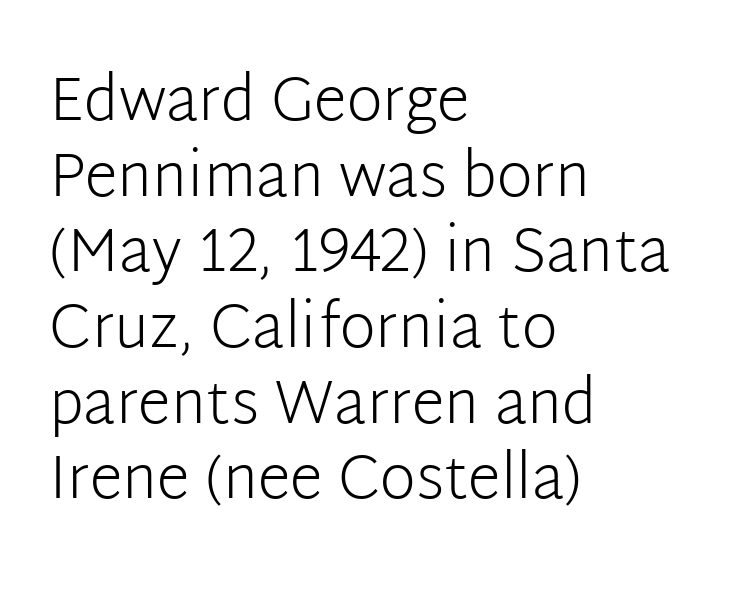
The typeface has the unassuming heft of standard copy or less. This rendering leaves character spacing at its baseline value. These lines stack with their left ends in a neat column. Serifs: no, the terminals of the letterforms are clean. A bare baseline throughout the passage. Is there any slant? The stems are plumb.
